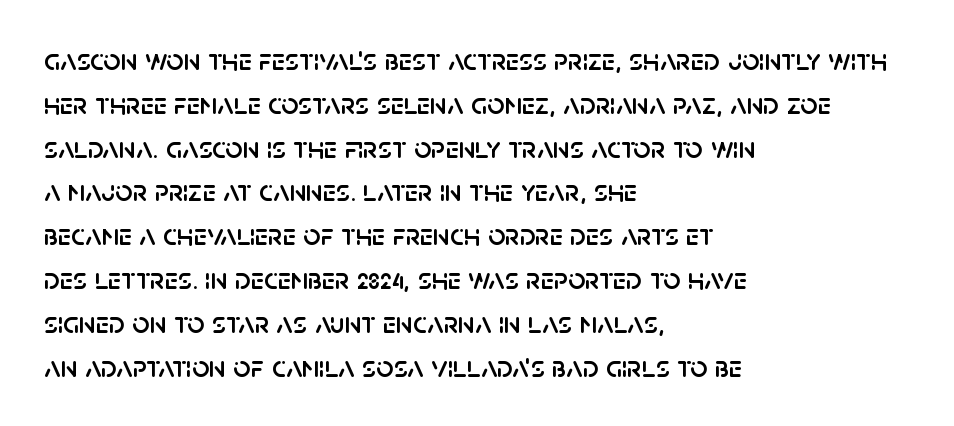
Q: Is the text italic (slanted)? A: No, it is upright.
Q: Is the typeface a serif or a sans-serif typeface? A: Sans-serif.
Q: Is the text underlined? A: No.
Q: How is the paragraph aligned? A: Left-aligned.
Q: Is the spacing between letters normal or unusually wide? A: Normal.
Q: Is the spacing between lines tight, normal or loose? A: Normal.
Q: Width (condensed, normal, or wide)? A: Normal.
Q: Stroke contrast? A: Low.
Q: x-height? A: Large.
Q: Monospaced? A: No.
